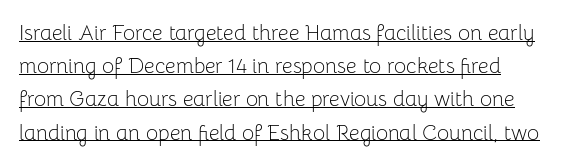
The image shows 21 px text type, upright; set normal line spacing (1.58x), normal letter spacing, underlined.
